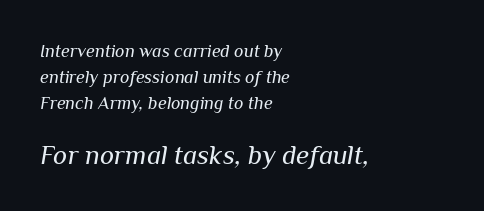
Descender tails drop into unmarked territory. The typography opts for an oblique posture over an upright one. A light-to-regular cut is what we see here. In terms of letterspacing, this is plain default setting.
